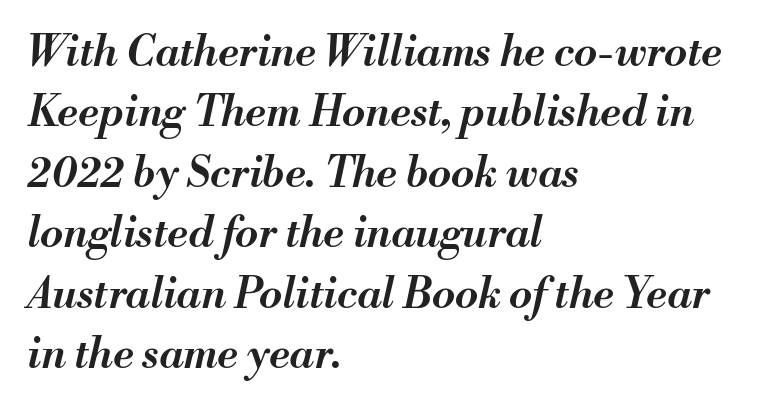
The image shows 42 px semibold type, italic (leaning right); set left-aligned, normal line spacing (1.44x), normal letter spacing, not underlined; medium stroke contrast and a small x-height.
